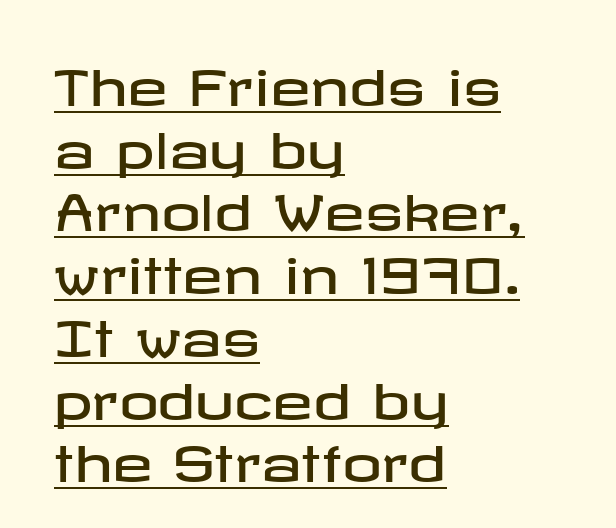
The image shows 49 px wide sans-serif type, upright; set left-aligned, normal line spacing (1.28x), normal letter spacing, underlined; low stroke contrast and a medium x-height.
